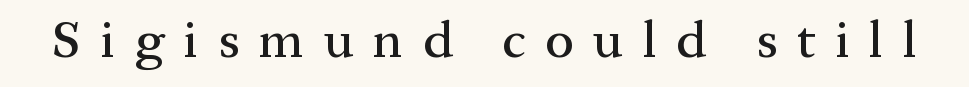
Q: Is the text italic (slanted)? A: No, it is upright.
Q: Is the typeface a serif or a sans-serif typeface? A: Serif.
Q: Is the text underlined? A: No.
Q: Is the spacing between letters normal or unusually wide? A: Unusually wide.
Q: Width (condensed, normal, or wide)? A: Normal.
Q: Stroke contrast? A: Medium.
Q: x-height? A: Medium.
Q: Monospaced? A: No.
